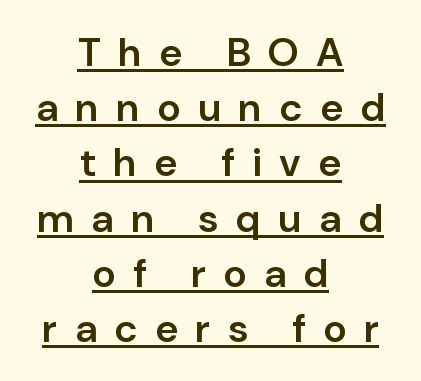
{"serif": "no", "italic": "no", "bold": "semi", "weight": "semibold", "width": "normal", "stroke_contrast": "low", "x_height": "medium", "monospaced": "no", "underline": "yes", "align": "center", "line_spacing": "normal", "line_spacing_ratio": 1.38, "letter_spacing": "wide", "letter_spacing_em": 0.43, "glyph_px": 40}
